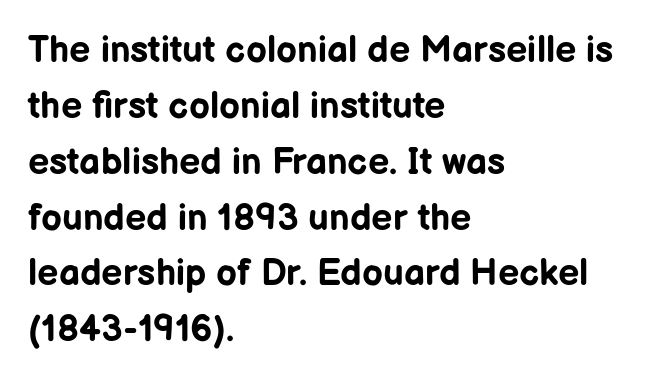
Q: Is the text bold? A: Yes.
Q: Is the text italic (slanted)? A: No, it is upright.
Q: Is the typeface a serif or a sans-serif typeface? A: Sans-serif.
Q: Is the text underlined? A: No.
Q: How is the paragraph aligned? A: Left-aligned.
Q: Is the spacing between letters normal or unusually wide? A: Normal.
Q: Is the spacing between lines tight, normal or loose? A: Normal.
Q: Width (condensed, normal, or wide)? A: Normal.
Q: Stroke contrast? A: Low.
Q: x-height? A: Medium.
Q: Monospaced? A: No.
